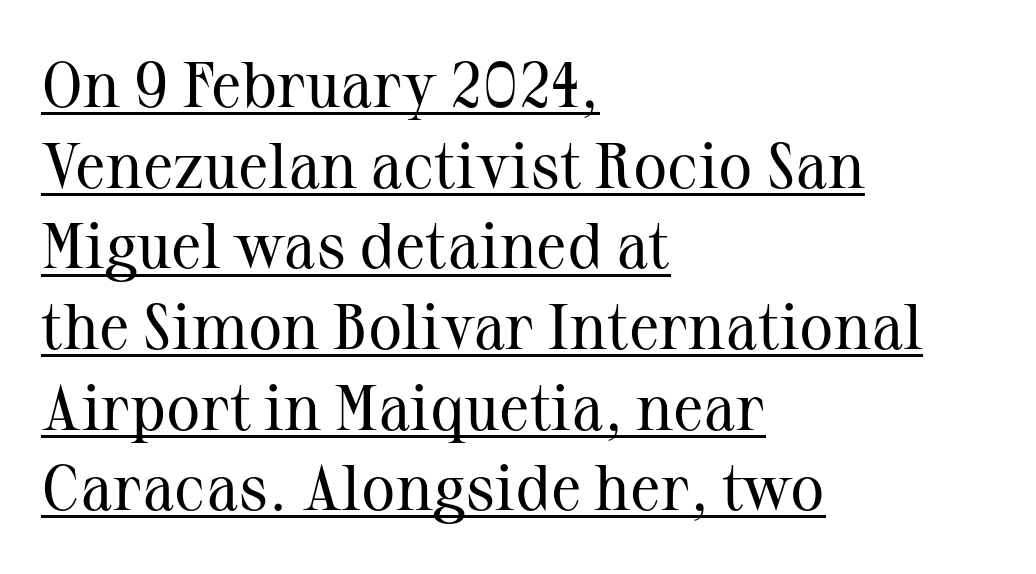
The image shows 64 px regular-weight serif type, upright; set left-aligned, normal line spacing (1.26x), normal letter spacing, underlined; medium stroke contrast and a medium x-height.
